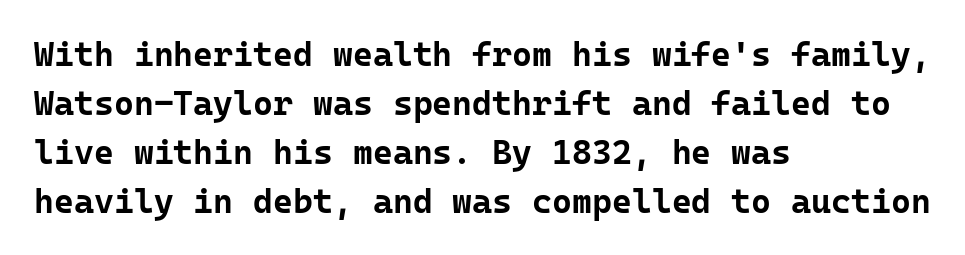
Vertically, the passage feels balanced, rows spaced as you'd expect. Chunky letters — that's bold for sure. A bare baseline throughout the passage. The type is set solid horizontally, with unmodified tracking.
